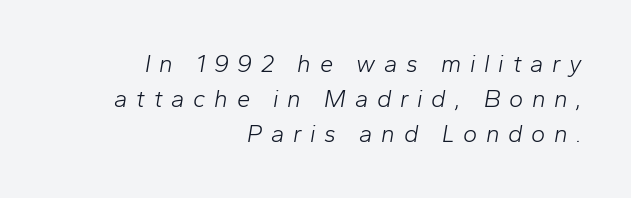
This is not heavy type; no bold has been used. It's the slanting kind of type. Check the space under the baseline: it is left empty. Inter-character spacing is expanded well beyond the font's built-in metrics. Notice how descenders clear the ascenders below comfortably — that's standard leading. The typesetter chose a ragged-left arrangement here.
